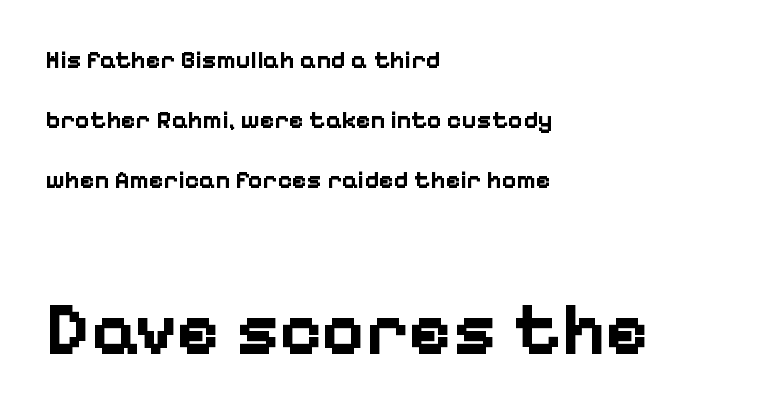
The image shows 74 px bold sans-serif type, upright; set left-aligned, loose line spacing (2.4x), normal letter spacing, not underlined; the second (bottom) block is 2.96x larger; low stroke contrast and a medium x-height.
